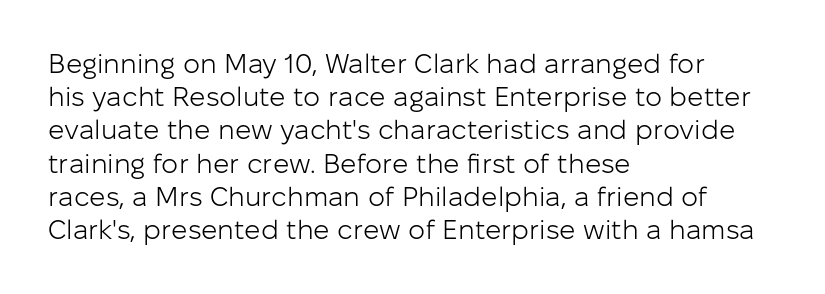
The zone under the glyphs is completely vacant. The passage is arranged the way most books set body copy — flush left. The type sits square on the baseline with zero lean. Weight: in the light-to-regular range. In terms of letterspacing, this is plain default setting.
